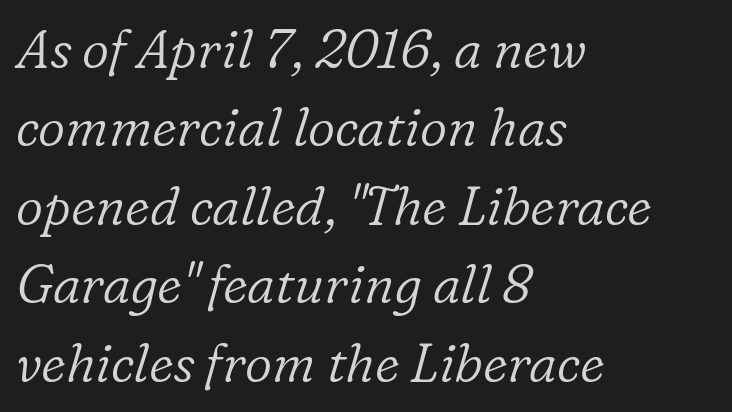
Q: Is the text bold? A: No.
Q: Is the text italic (slanted)? A: Yes, it leans right by about 16 degrees.
Q: Is the typeface a serif or a sans-serif typeface? A: Serif.
Q: Is the text underlined? A: No.
Q: How is the paragraph aligned? A: Left-aligned.
Q: Is the spacing between letters normal or unusually wide? A: Normal.
Q: Is the spacing between lines tight, normal or loose? A: Normal.
Q: Width (condensed, normal, or wide)? A: Normal.
Q: Stroke contrast? A: Low.
Q: x-height? A: Medium.
Q: Monospaced? A: No.
